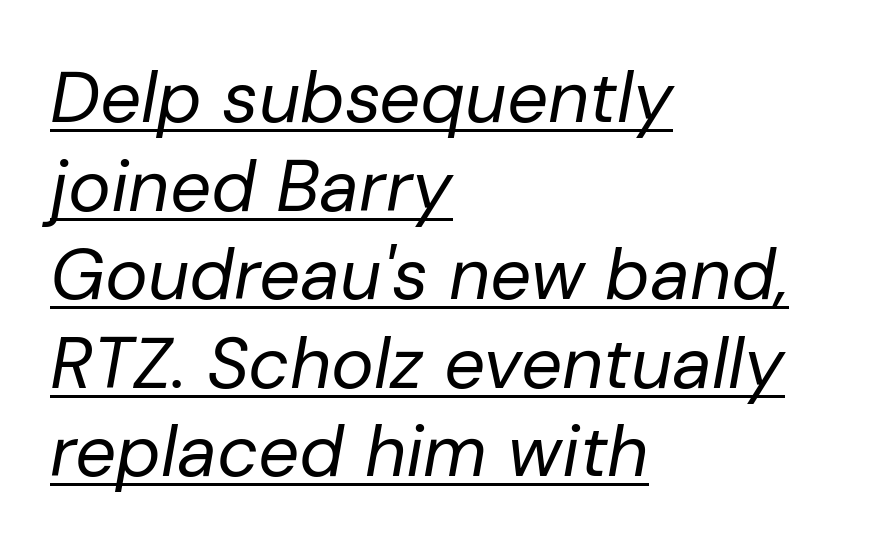
Q: Is the text bold? A: No.
Q: Is the text italic (slanted)? A: Yes, it leans right by about 10 degrees.
Q: Is the text underlined? A: Yes.
Q: How is the paragraph aligned? A: Left-aligned.
Q: Is the spacing between letters normal or unusually wide? A: Normal.
Q: Width (condensed, normal, or wide)? A: Normal.
Q: Stroke contrast? A: Low.
Q: x-height? A: Medium.
Q: Monospaced? A: No.
